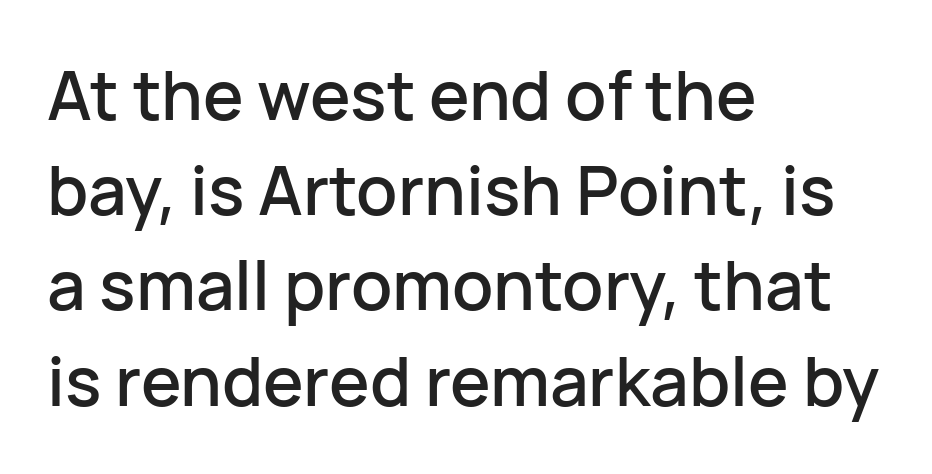
The image shows 68 px sans-serif type, upright; set left-aligned, normal line spacing (1.4x), normal letter spacing, not underlined; low stroke contrast and a medium x-height.
